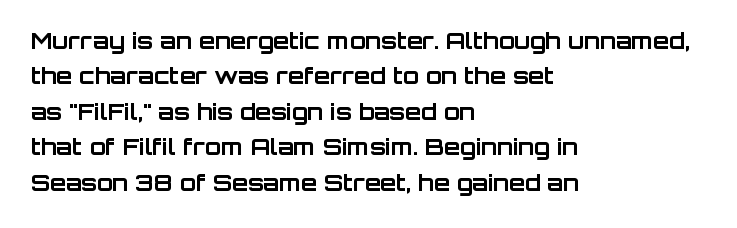
The image shows 23 px bold type, upright; set left-aligned, normal line spacing (1.54x), normal letter spacing, not underlined.
